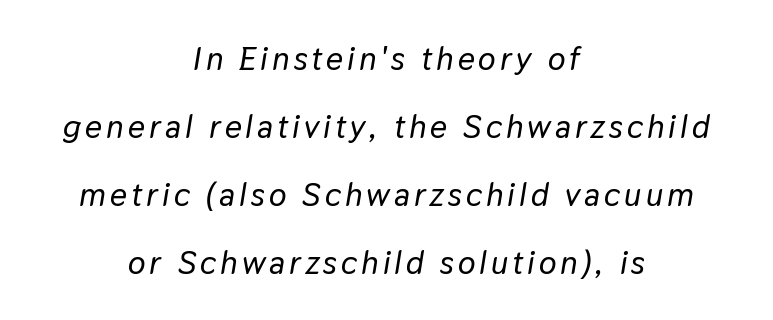
How would I describe the line gaps? Wide and relaxed. A typesetter would call this proportional, since set widths differ per character. Clear beneath every line of the passage. The whitespace from short lines is split evenly between both sides. Quick note: italic.
